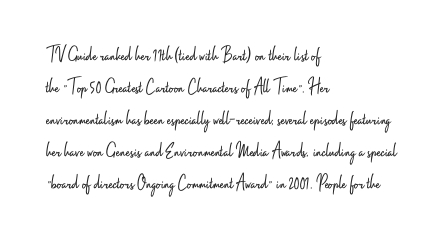
{"bold": "no", "underline": "no", "align": "left", "line_spacing": "normal", "line_spacing_ratio": 1.52, "letter_spacing": "normal", "letter_spacing_em": 0.0, "glyph_px": 21}
